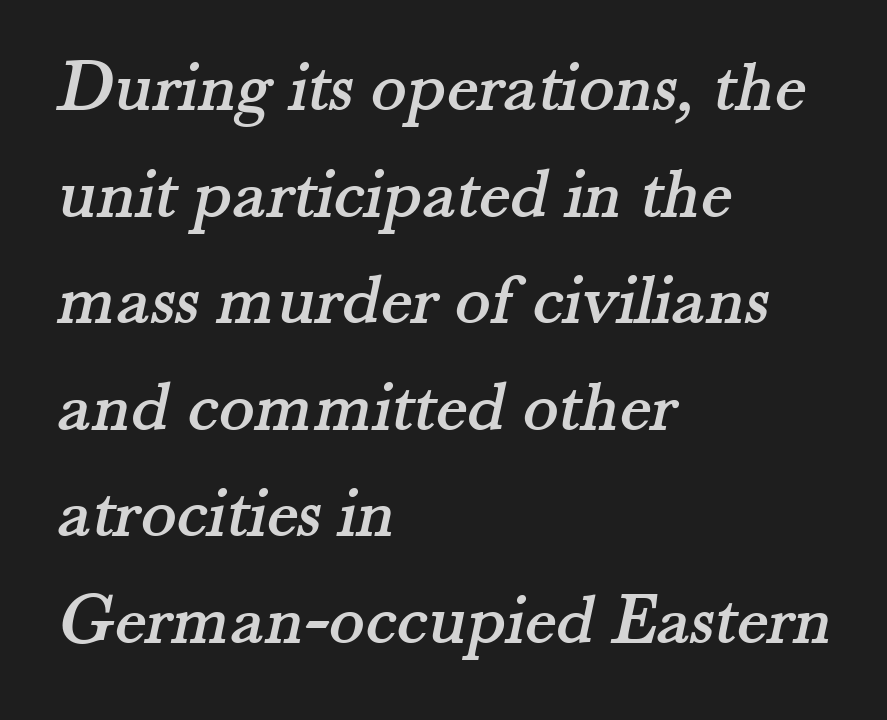
Default kerning and tracking; the words read as compact shapes. Font category for this specimen: serif. Compared with typical paragraphs, the rows here are spaced about the same. The lines in this sample share a left origin and differ only in where they stop.
